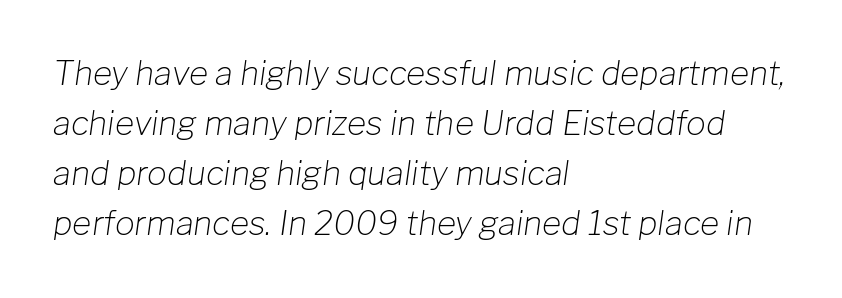
Tracking here is standard; glyphs follow each other at the usual distance. Check under the words: just untouched page. You could not count columns in this text — the font is proportionally spaced. Stroke thickness stays within the range of a standard reading face or lighter.
